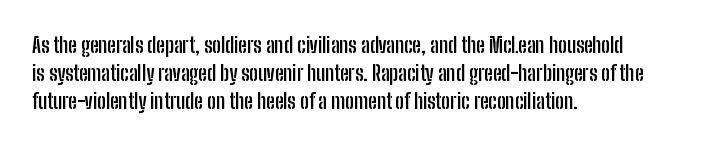
Q: Is the text bold? A: Yes.
Q: Is the text italic (slanted)? A: No, it is upright.
Q: Is the text underlined? A: No.
Q: How is the paragraph aligned? A: Left-aligned.
Q: Is the spacing between letters normal or unusually wide? A: Normal.
Q: Is the spacing between lines tight, normal or loose? A: Normal.
